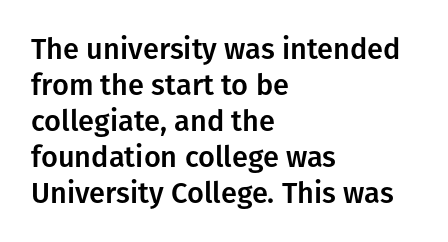
The image shows 29 px sans-serif type, upright; set left-aligned, line spacing 1.24x, normal letter spacing, not underlined; low stroke contrast and a medium x-height.
